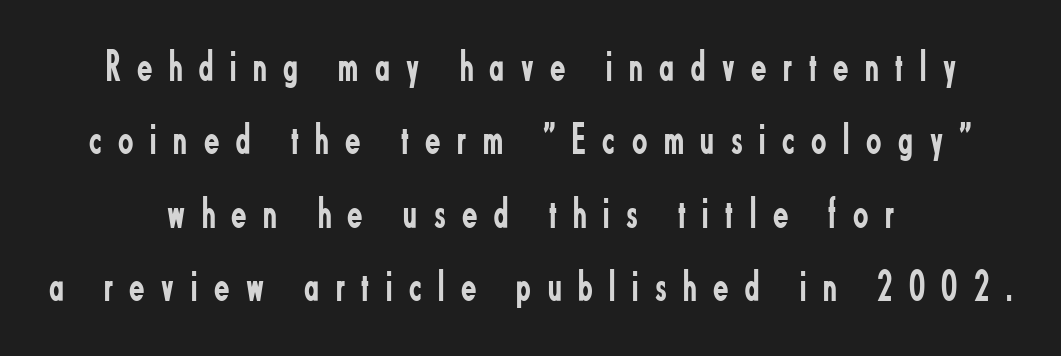
The image shows 45 px regular-weight, condensed sans-serif type, upright; set centered, normal line spacing (1.63x), unusually wide letter spacing (+0.37 em), not underlined; low stroke contrast and a small x-height.
